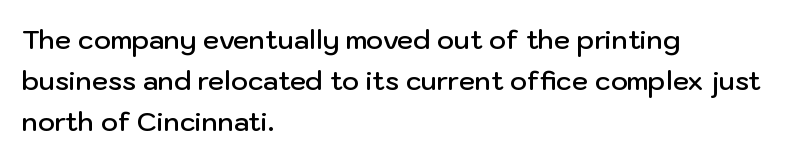
Q: Is the text bold? A: Semi-bold.
Q: Is the text italic (slanted)? A: No, it is upright.
Q: Is the text underlined? A: No.
Q: How is the paragraph aligned? A: Left-aligned.
Q: Is the spacing between letters normal or unusually wide? A: Normal.
Q: Is the spacing between lines tight, normal or loose? A: Normal.
